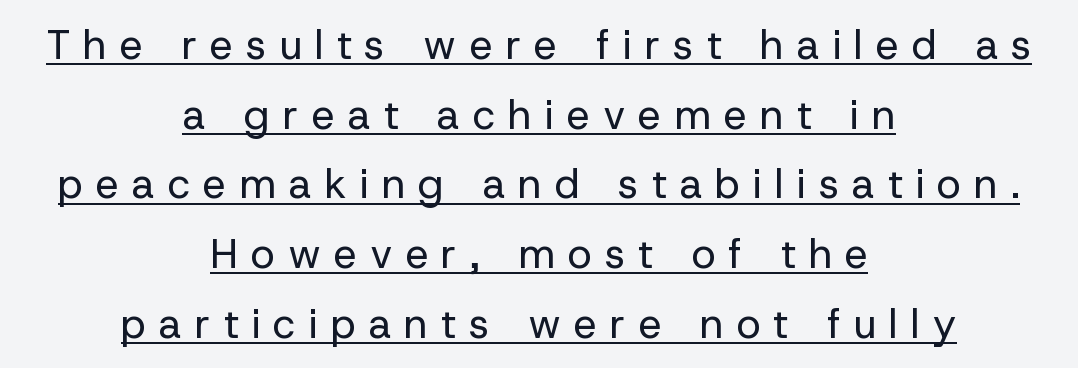
{"serif": "no", "italic": "no", "bold": "no", "weight": "regular", "width": "normal", "stroke_contrast": "low", "x_height": "medium", "monospaced": "no", "underline": "yes", "align": "center", "line_spacing": "normal", "line_spacing_ratio": 1.7, "letter_spacing": "wide", "letter_spacing_em": 0.32, "glyph_px": 41}
